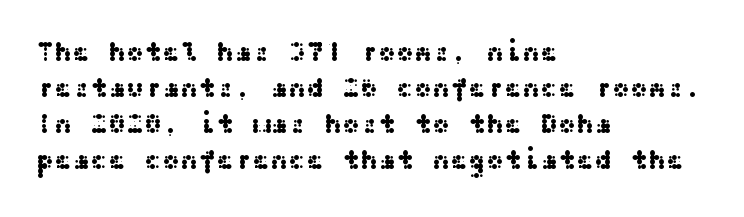
Vertically, the passage feels balanced, rows spaced as you'd expect. The face used here is rendered with its standard letterfit. The words here are not underlined. Posture: straight, roman, zero tilt.
